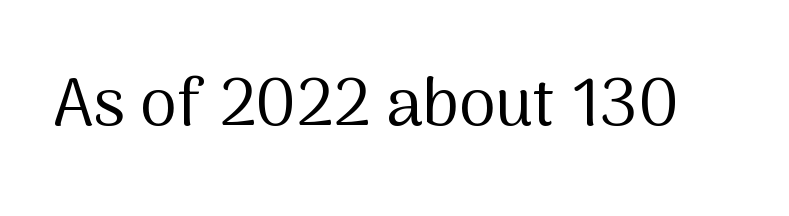
{"serif": "no", "italic": "no", "bold": "no", "weight": "regular", "width": "normal", "stroke_contrast": "medium", "x_height": "medium", "monospaced": "no", "underline": "no", "letter_spacing": "normal", "letter_spacing_em": 0.0, "glyph_px": 67}
